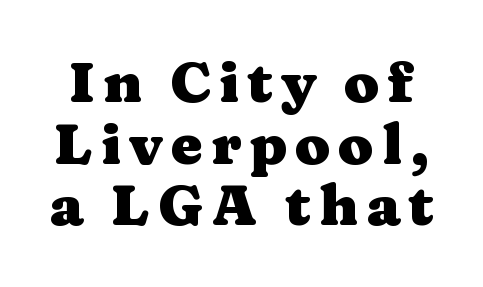
Q: Is the text bold? A: Yes.
Q: Is the text italic (slanted)? A: No, it is upright.
Q: Is the typeface a serif or a sans-serif typeface? A: Serif.
Q: Is the text underlined? A: No.
Q: Is the spacing between lines tight, normal or loose? A: Tight.
Q: Width (condensed, normal, or wide)? A: Wide.
Q: Stroke contrast? A: Medium.
Q: x-height? A: Medium.
Q: Monospaced? A: No.
